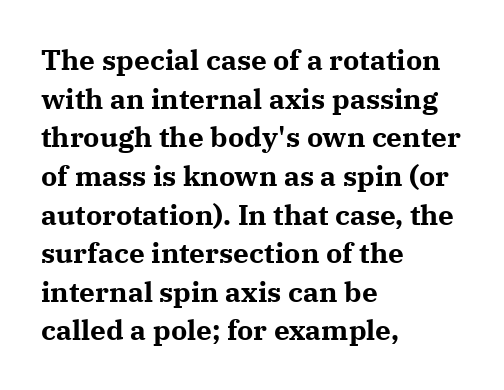
This sample uses plain, unmodified letter spacing. Whoever set this chose a conventional vertical rhythm. The typesetter chose a ragged-right arrangement here. A typesetter would call this proportional, since set widths differ per character.
